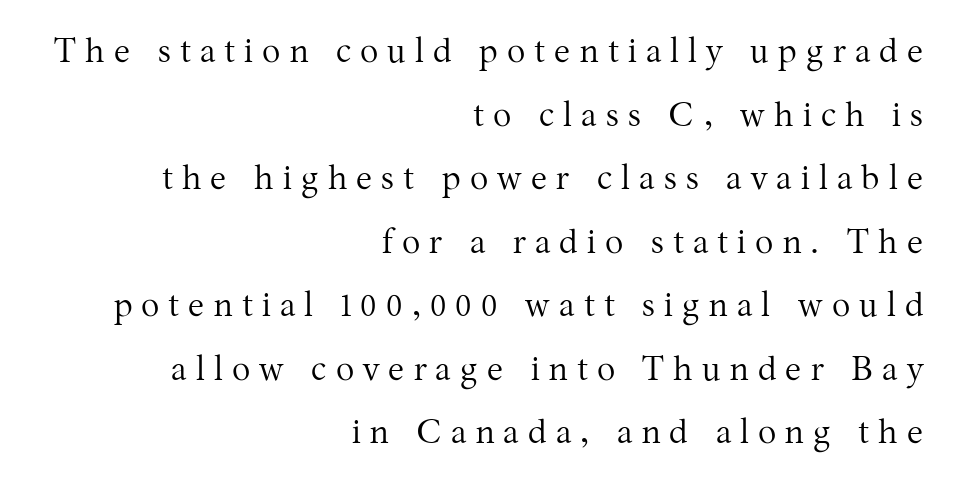
{"serif": "yes", "italic": "no", "bold": "no", "weight": "regular", "width": "normal", "stroke_contrast": "medium", "x_height": "medium", "monospaced": "no", "underline": "no", "align": "right", "line_spacing_ratio": 1.87, "letter_spacing": "wide", "letter_spacing_em": 0.27, "glyph_px": 34}
